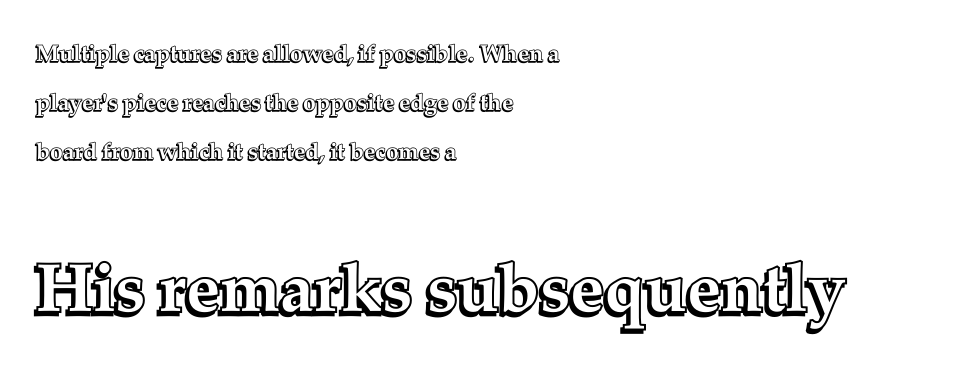
The image shows 68 px text type, upright; set left-aligned, loose line spacing (2.12x), normal letter spacing, not underlined; the second (bottom) block is 2.96x larger; a medium x-height.
